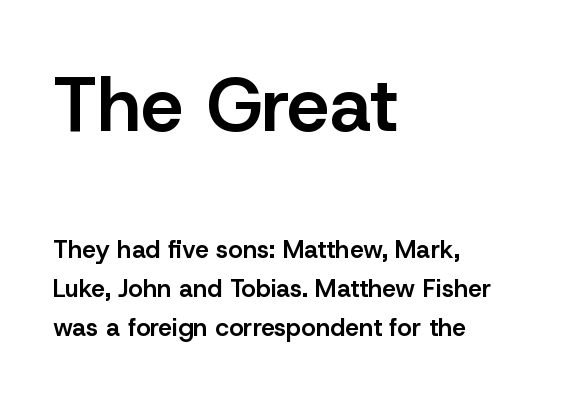
Q: Is the text bold? A: Semi-bold.
Q: Is the text italic (slanted)? A: No, it is upright.
Q: Is the typeface a serif or a sans-serif typeface? A: Sans-serif.
Q: Is the text underlined? A: No.
Q: How is the paragraph aligned? A: Left-aligned.
Q: Is the spacing between letters normal or unusually wide? A: Normal.
Q: Is the spacing between lines tight, normal or loose? A: Normal.
Q: Which block of text is set in a larger size, the first (top) or the second (bottom)? A: The first (top) one.
Q: Width (condensed, normal, or wide)? A: Normal.
Q: Stroke contrast? A: Low.
Q: x-height? A: Medium.
Q: Monospaced? A: No.
